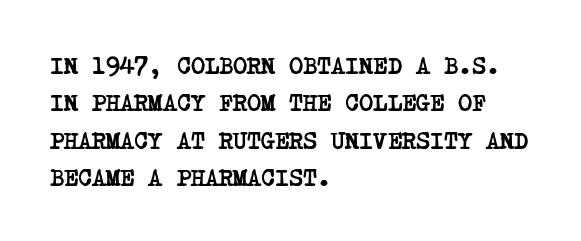
{"bold": "yes", "underline": "no", "align": "left", "line_spacing": "normal", "line_spacing_ratio": 1.56, "letter_spacing": "normal", "letter_spacing_em": 0.0, "glyph_px": 24}
